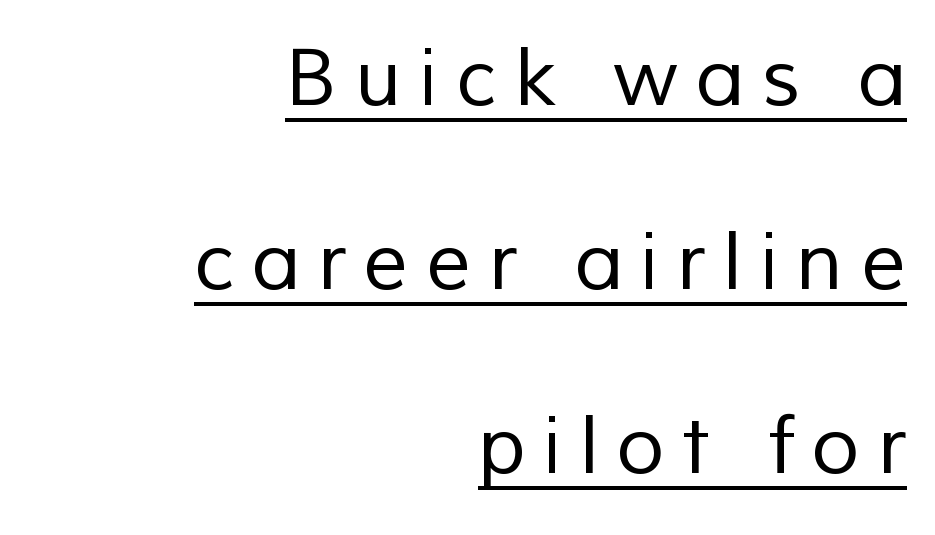
Honestly, the underline is the first thing you notice here. The lines in this sample share a right terminus and differ only in where they begin. The passage shown has open, widely tracked lettering throughout. This sample trades compactness for vertical openness between lines. Weight: not bold — regular or lighter. The designer went with a sans here, leaving each stem footless.
